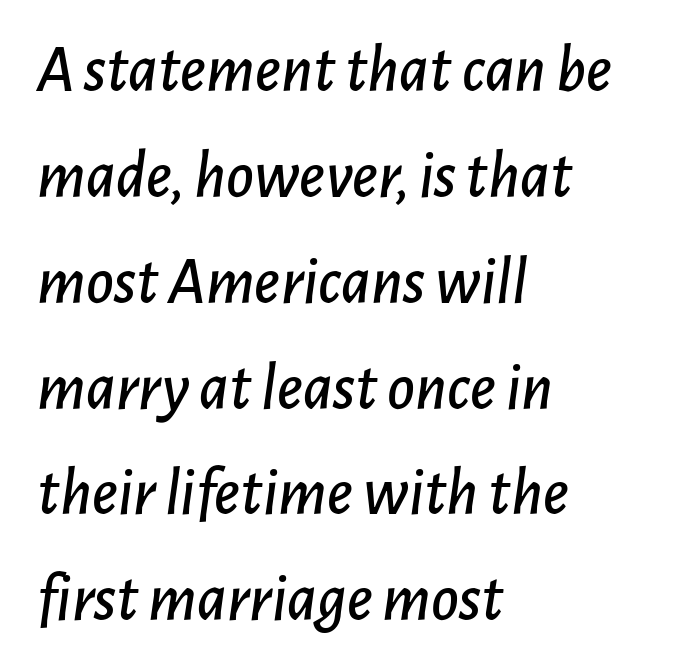
{"italic": "yes", "lean": "right", "slant_degrees": 7, "width": "normal", "stroke_contrast": "low", "x_height": "medium", "monospaced": "no", "underline": "no", "align": "left", "line_spacing": "normal", "line_spacing_ratio": 1.58, "letter_spacing": "normal", "letter_spacing_em": 0.0, "glyph_px": 67}
